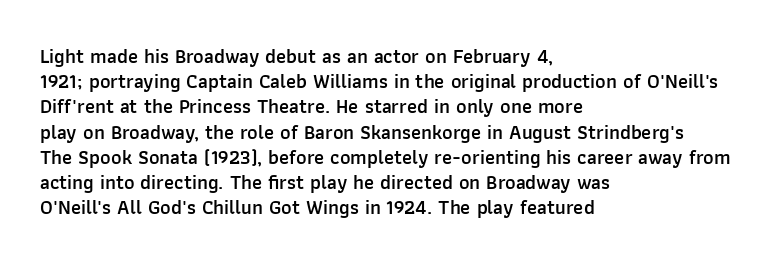
Q: Is the text bold? A: Semi-bold.
Q: Is the text italic (slanted)? A: No, it is upright.
Q: Is the text underlined? A: No.
Q: How is the paragraph aligned? A: Left-aligned.
Q: Is the spacing between letters normal or unusually wide? A: Normal.
Q: Is the spacing between lines tight, normal or loose? A: Normal.
